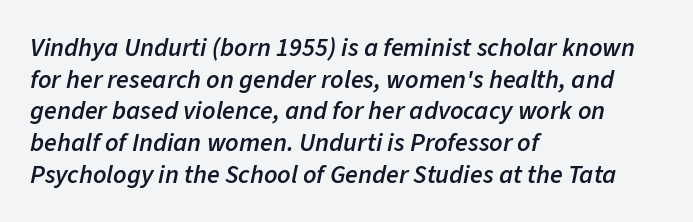
A somewhat darkened texture: the type is semibold rather than bold. The foot of each line stays bare and open. A student would call this left alignment; a typographer would say flush left, rag right. A typesetter would call this zero additional tracking. The whole block is typeset with a tilt.
